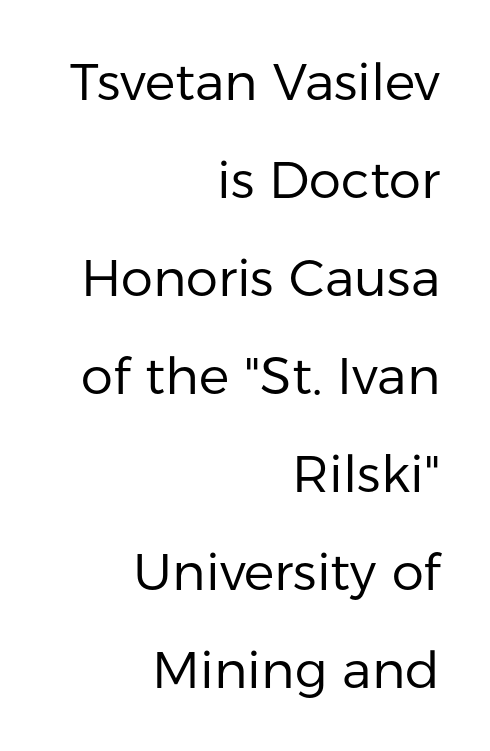
Q: Is the text bold? A: No.
Q: Is the text italic (slanted)? A: No, it is upright.
Q: Is the typeface a serif or a sans-serif typeface? A: Sans-serif.
Q: Is the text underlined? A: No.
Q: How is the paragraph aligned? A: Right-aligned.
Q: Is the spacing between letters normal or unusually wide? A: Normal.
Q: Is the spacing between lines tight, normal or loose? A: Loose.
Q: Width (condensed, normal, or wide)? A: Normal.
Q: Stroke contrast? A: Low.
Q: x-height? A: Medium.
Q: Monospaced? A: No.
